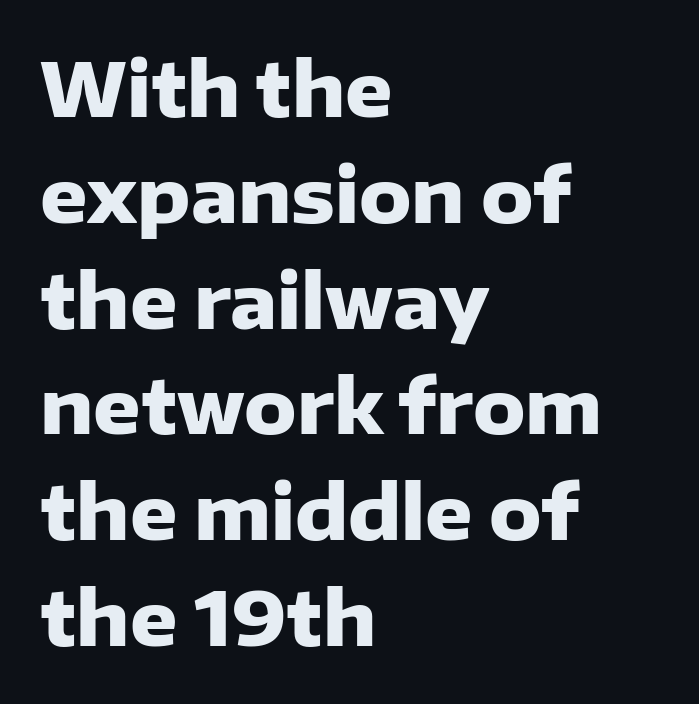
Q: Is the text bold? A: Yes.
Q: Is the text italic (slanted)? A: No, it is upright.
Q: Is the typeface a serif or a sans-serif typeface? A: Sans-serif.
Q: Is the text underlined? A: No.
Q: How is the paragraph aligned? A: Left-aligned.
Q: Is the spacing between letters normal or unusually wide? A: Normal.
Q: Is the spacing between lines tight, normal or loose? A: Normal.
Q: Width (condensed, normal, or wide)? A: Normal.
Q: Stroke contrast? A: Low.
Q: x-height? A: Medium.
Q: Monospaced? A: No.
